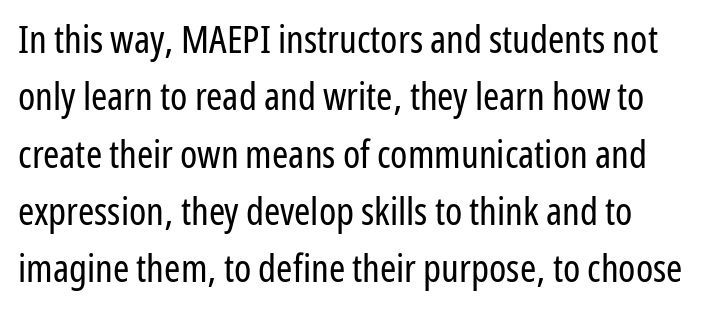
Q: Is the text bold? A: No.
Q: Is the text italic (slanted)? A: No, it is upright.
Q: Is the typeface a serif or a sans-serif typeface? A: Sans-serif.
Q: Is the text underlined? A: No.
Q: Is the spacing between letters normal or unusually wide? A: Normal.
Q: Is the spacing between lines tight, normal or loose? A: Normal.
Q: Width (condensed, normal, or wide)? A: Condensed.
Q: Stroke contrast? A: Low.
Q: x-height? A: Medium.
Q: Monospaced? A: No.
